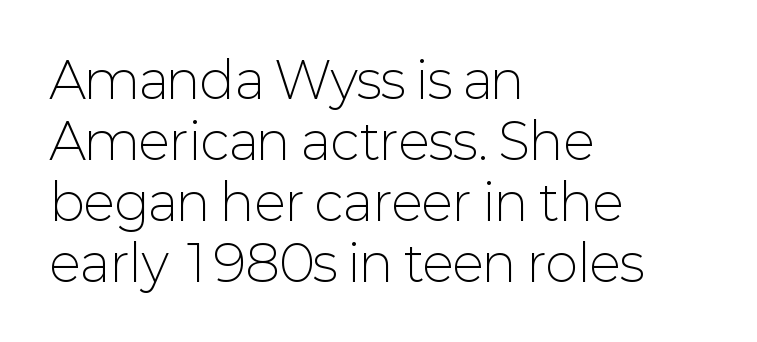
The image shows 50 px light sans-serif type, upright; set left-aligned, line spacing 1.22x, normal letter spacing, not underlined; low stroke contrast and a medium x-height.
